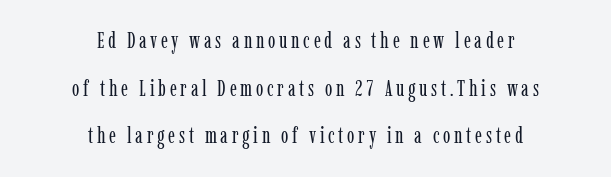
The image shows 22 px text type, upright; set centered, loose line spacing (2.17x), not underlined.
